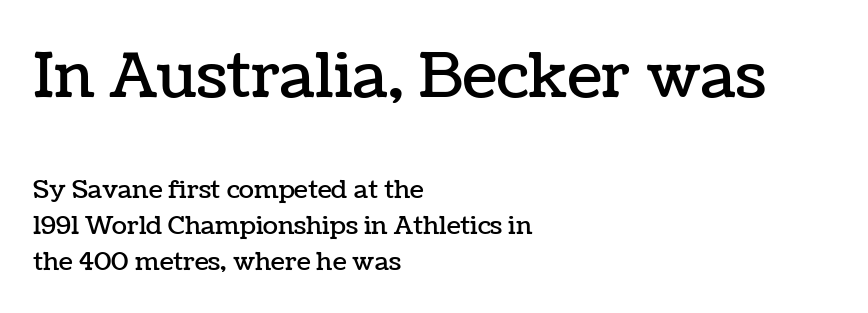
The face used here is rendered with its standard letterfit. These lines stack with their left ends in a neat column. Regarding leading, the lines here are spaced in the standard way. Every character sits straight up, as roman type does. The first block has been scaled up relative to the second.
